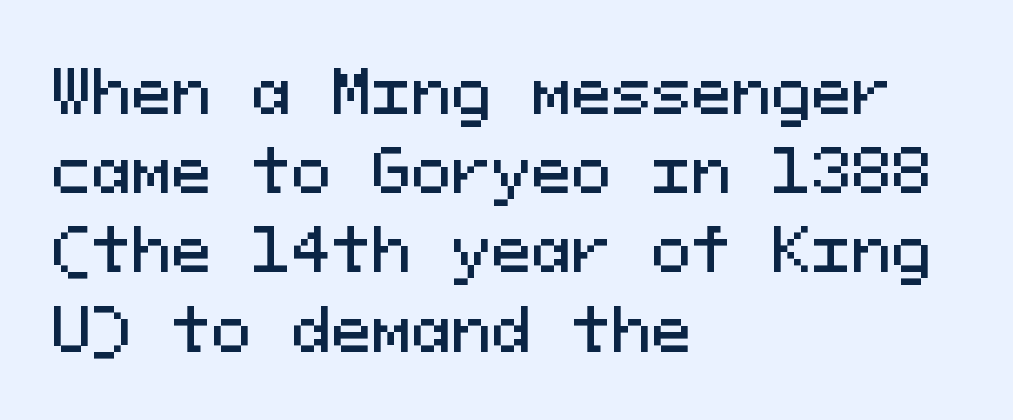
{"serif": "no", "italic": "no", "width": "normal", "stroke_contrast": "medium", "x_height": "medium", "monospaced": "yes", "underline": "no", "align": "left", "line_spacing": "normal", "line_spacing_ratio": 1.32, "letter_spacing": "normal", "letter_spacing_em": 0.0, "glyph_px": 60}
